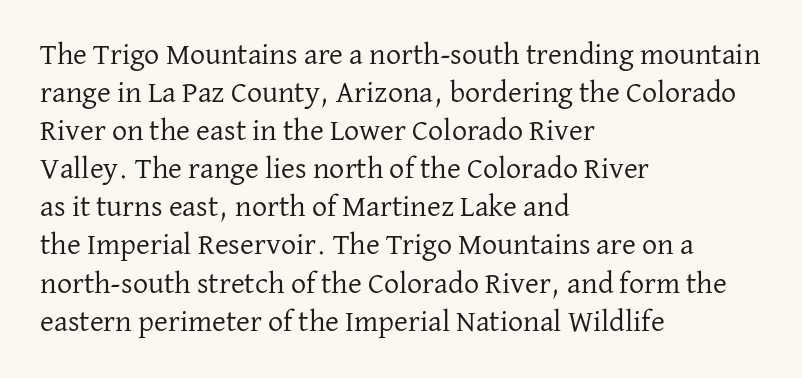
The image shows 30 px regular-weight serif type, upright; set left-aligned, normal line spacing (1.27x), normal letter spacing, not underlined; low stroke contrast and a medium x-height.
